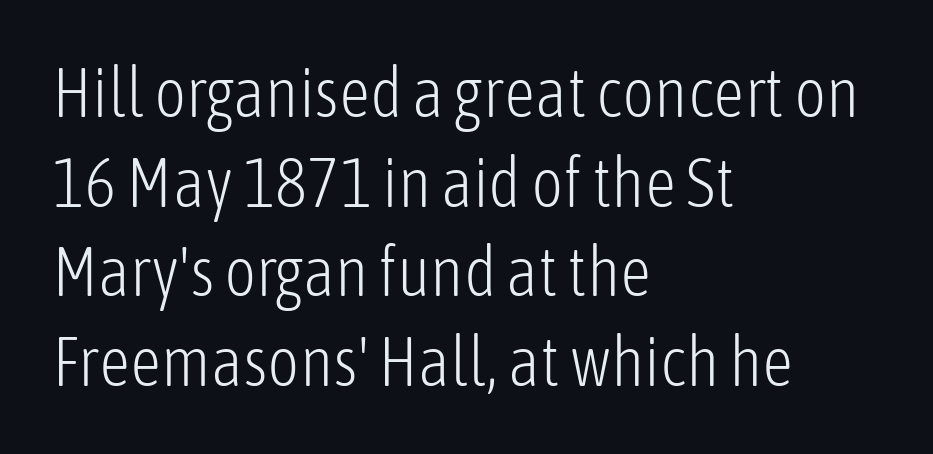
{"serif": "no", "italic": "no", "bold": "no", "weight": "light", "width": "condensed", "stroke_contrast": "low", "x_height": "medium", "monospaced": "no", "underline": "no", "align": "left", "line_spacing": "normal", "line_spacing_ratio": 1.3, "letter_spacing": "normal", "letter_spacing_em": 0.0, "glyph_px": 69}
